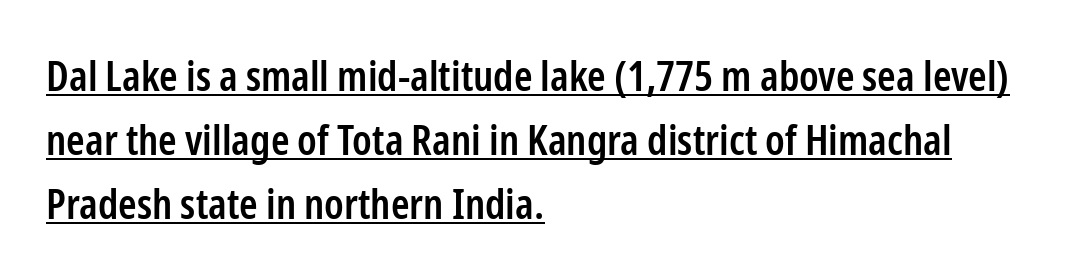
{"serif": "no", "italic": "no", "bold": "semi", "weight": "semibold", "width": "condensed", "stroke_contrast": "low", "x_height": "medium", "monospaced": "no", "underline": "yes", "align": "left", "line_spacing": "normal", "line_spacing_ratio": 1.52, "letter_spacing": "normal", "letter_spacing_em": 0.0, "glyph_px": 42}
